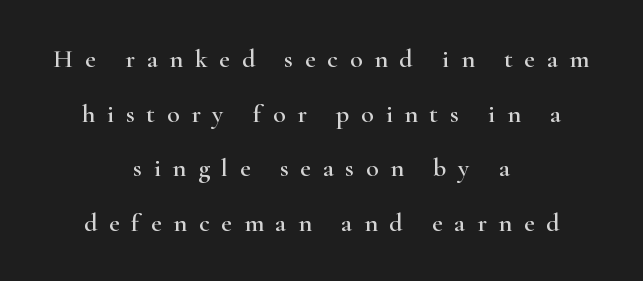
{"italic": "no", "underline": "no", "align": "center", "line_spacing": "loose", "line_spacing_ratio": 2.1, "letter_spacing": "wide", "letter_spacing_em": 0.45, "glyph_px": 26}
